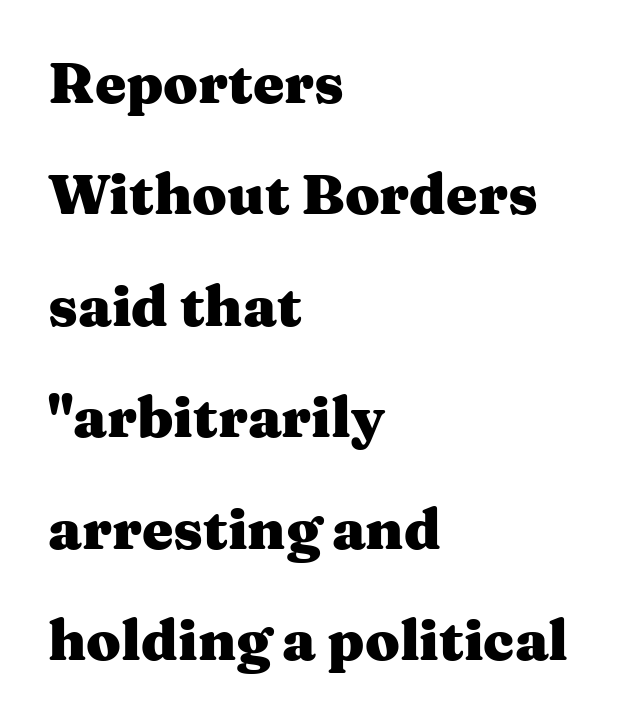
Q: Is the text bold? A: Yes.
Q: Is the text italic (slanted)? A: No, it is upright.
Q: Is the typeface a serif or a sans-serif typeface? A: Serif.
Q: Is the text underlined? A: No.
Q: How is the paragraph aligned? A: Left-aligned.
Q: Is the spacing between letters normal or unusually wide? A: Normal.
Q: Is the spacing between lines tight, normal or loose? A: Loose.
Q: Width (condensed, normal, or wide)? A: Wide.
Q: Stroke contrast? A: Medium.
Q: x-height? A: Medium.
Q: Monospaced? A: No.
